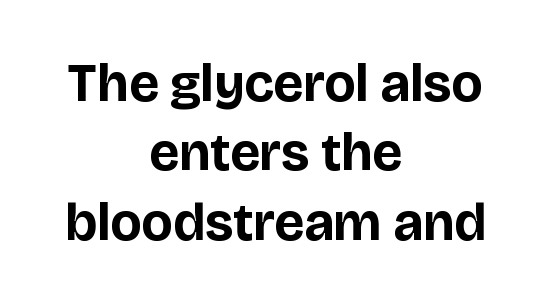
Q: Is the text bold? A: Yes.
Q: Is the text italic (slanted)? A: No, it is upright.
Q: Is the typeface a serif or a sans-serif typeface? A: Sans-serif.
Q: Is the text underlined? A: No.
Q: How is the paragraph aligned? A: Centered.
Q: Is the spacing between letters normal or unusually wide? A: Normal.
Q: Is the spacing between lines tight, normal or loose? A: Normal.
Q: Width (condensed, normal, or wide)? A: Normal.
Q: Stroke contrast? A: Low.
Q: x-height? A: Large.
Q: Monospaced? A: No.
